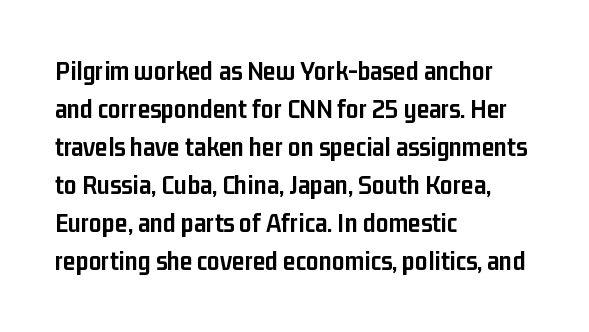
Q: Is the text bold? A: Yes.
Q: Is the text italic (slanted)? A: No, it is upright.
Q: Is the typeface a serif or a sans-serif typeface? A: Sans-serif.
Q: Is the text underlined? A: No.
Q: How is the paragraph aligned? A: Left-aligned.
Q: Is the spacing between letters normal or unusually wide? A: Normal.
Q: Is the spacing between lines tight, normal or loose? A: Normal.
Q: Width (condensed, normal, or wide)? A: Condensed.
Q: Stroke contrast? A: Low.
Q: x-height? A: Medium.
Q: Monospaced? A: No.
